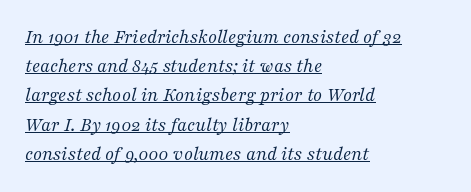
All the whitespace from short lines collects on the right. No heavy texture on the line: the type isn't bold. Does extra space separate the letters? No, they use regular spacing. Rows of type keep a routine distance in the vertical direction. The specimen reads as italic at a glance. The lettering is marked with a stroke running underneath it.
